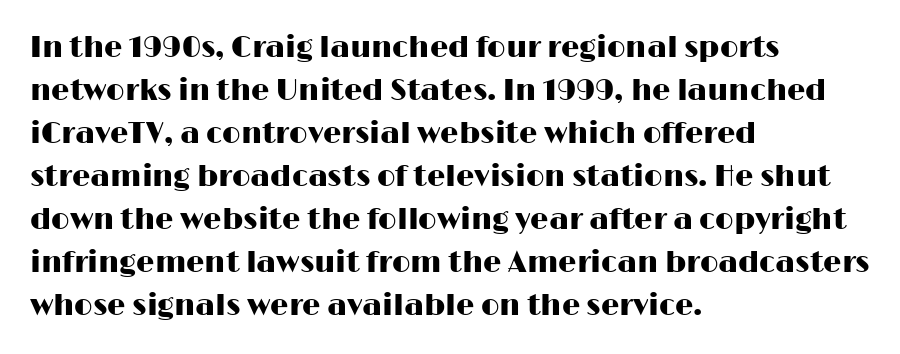
Q: Is the text italic (slanted)? A: No, it is upright.
Q: Is the typeface a serif or a sans-serif typeface? A: Sans-serif.
Q: Is the text underlined? A: No.
Q: How is the paragraph aligned? A: Left-aligned.
Q: Is the spacing between letters normal or unusually wide? A: Normal.
Q: Is the spacing between lines tight, normal or loose? A: Normal.
Q: Width (condensed, normal, or wide)? A: Wide.
Q: Stroke contrast? A: High.
Q: x-height? A: Medium.
Q: Monospaced? A: No.
